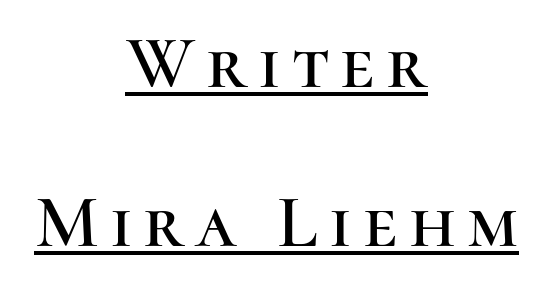
The image shows 75 px serif type, upright; set centered, loose line spacing (2.12x), underlined; high stroke contrast and a medium x-height.
